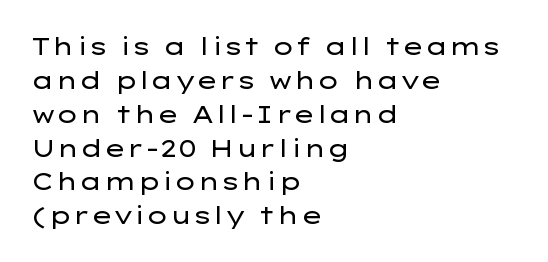
Q: Is the text bold? A: No.
Q: Is the text italic (slanted)? A: No, it is upright.
Q: Is the text underlined? A: No.
Q: How is the paragraph aligned? A: Left-aligned.
Q: Is the spacing between letters normal or unusually wide? A: Normal.
Q: Is the spacing between lines tight, normal or loose? A: Normal.
